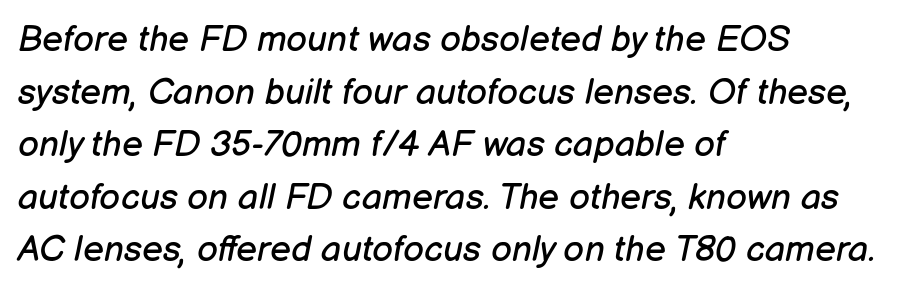
Each new line begins a customary step beneath the previous one. If you drew a line through each stem, it would be angled. The space directly below the letters is spotless. Heft: none added — not bold. Does the copy run flush right? No — it runs flush left.
